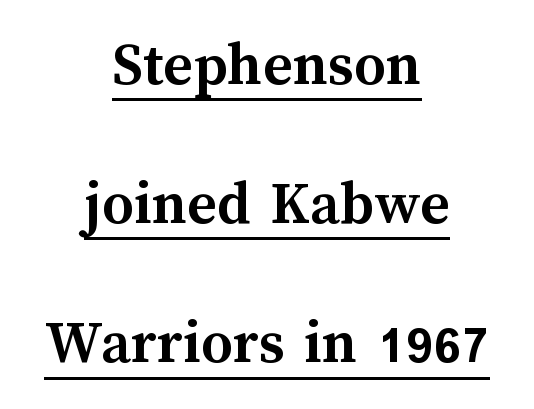
Q: Is the text bold? A: Yes.
Q: Is the text italic (slanted)? A: No, it is upright.
Q: Is the text underlined? A: Yes.
Q: How is the paragraph aligned? A: Centered.
Q: Is the spacing between letters normal or unusually wide? A: Normal.
Q: Is the spacing between lines tight, normal or loose? A: Loose.
Q: Width (condensed, normal, or wide)? A: Normal.
Q: Stroke contrast? A: Medium.
Q: x-height? A: Medium.
Q: Monospaced? A: No.
